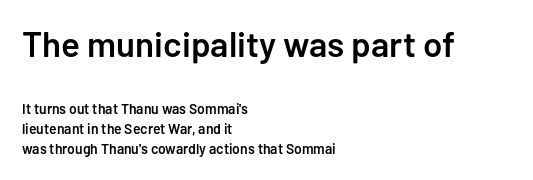
{"serif": "no", "italic": "no", "bold": "semi", "weight": "semibold", "width": "normal", "stroke_contrast": "low", "x_height": "medium", "monospaced": "no", "underline": "no", "align": "left", "line_spacing": "normal", "line_spacing_ratio": 1.43, "letter_spacing": "normal", "letter_spacing_em": 0.0, "larger_block": "first", "size_ratio": 2.5, "glyph_px": 35}
